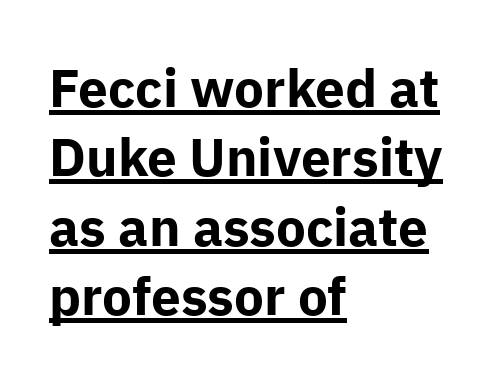
The image shows 53 px bold sans-serif type, upright; set left-aligned, normal line spacing (1.31x), normal letter spacing, underlined; low stroke contrast and a medium x-height.
